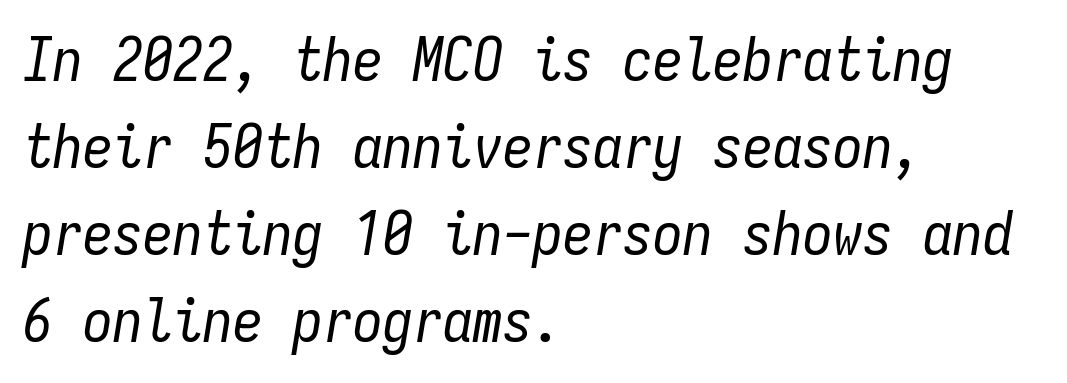
{"italic": "yes", "lean": "right", "slant_degrees": 9, "bold": "no", "weight": "regular", "width": "condensed", "stroke_contrast": "low", "x_height": "medium", "monospaced": "yes", "underline": "no", "align": "left", "line_spacing": "normal", "line_spacing_ratio": 1.45, "letter_spacing": "normal", "letter_spacing_em": 0.0, "glyph_px": 60}
